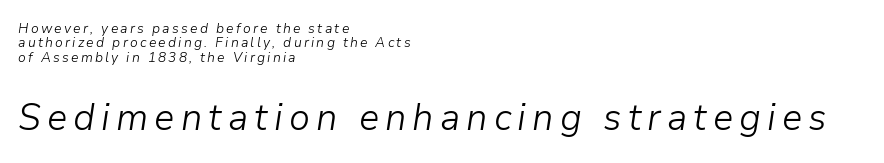
Quick note: underline off. Weight: regular or lighter. Visually, the bottom section dominates because its glyphs are scaled up. The ragged edge is on the right, which tells us the setting is flush left. Quick note: italic.
